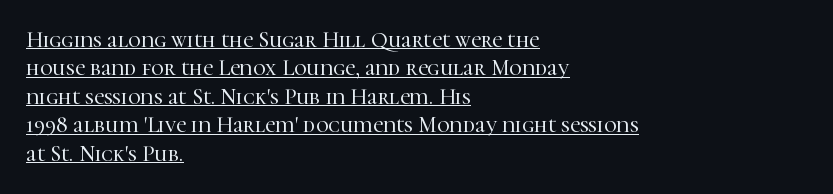
This sample uses plain, unmodified letter spacing. Posture: vertical. Visually the block forms a straight wall on the left and a jagged coastline on the right. The passage shown is underscored from start to finish. A typesetter would call this leading conventional body-copy spacing.
